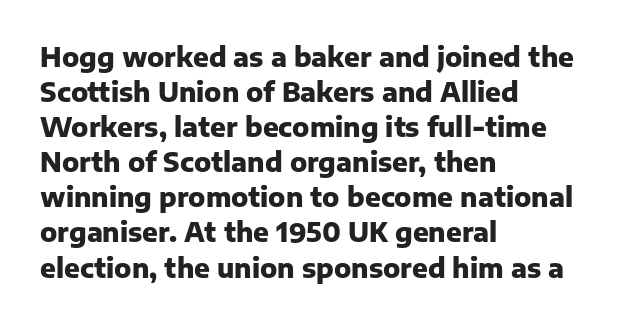
Q: Is the text bold? A: Yes.
Q: Is the text italic (slanted)? A: No, it is upright.
Q: Is the text underlined? A: No.
Q: How is the paragraph aligned? A: Left-aligned.
Q: Is the spacing between letters normal or unusually wide? A: Normal.
Q: Is the spacing between lines tight, normal or loose? A: Normal.
